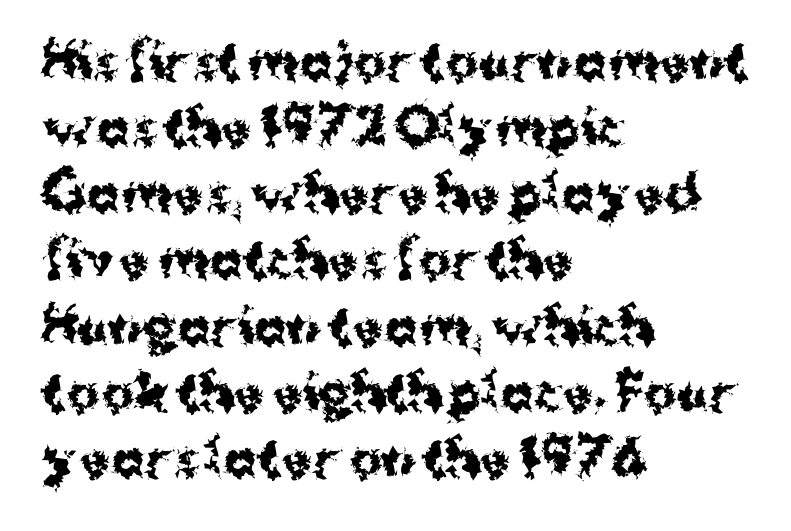
Q: Is the text bold? A: Yes.
Q: Is the text italic (slanted)? A: No, it is upright.
Q: Is the typeface a serif or a sans-serif typeface? A: Sans-serif.
Q: Is the text underlined? A: No.
Q: How is the paragraph aligned? A: Left-aligned.
Q: Is the spacing between letters normal or unusually wide? A: Normal.
Q: Is the spacing between lines tight, normal or loose? A: Normal.
Q: Width (condensed, normal, or wide)? A: Normal.
Q: Stroke contrast? A: Medium.
Q: x-height? A: Medium.
Q: Monospaced? A: No.
